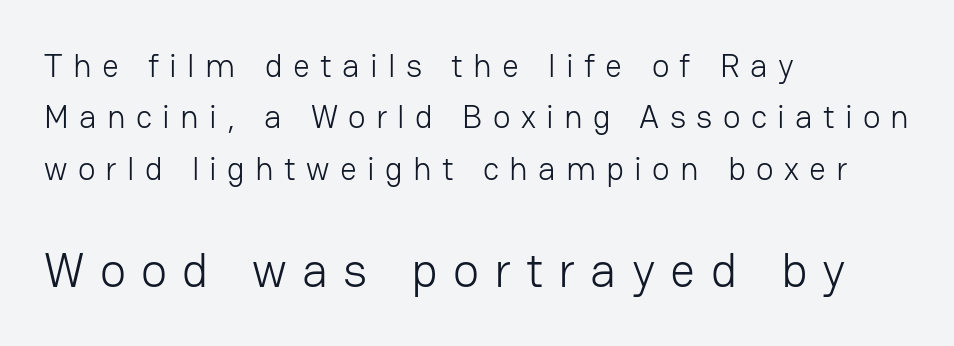
{"serif": "no", "italic": "no", "bold": "no", "weight": "light", "width": "normal", "stroke_contrast": "low", "x_height": "medium", "monospaced": "no", "underline": "no", "align": "left", "line_spacing": "normal", "line_spacing_ratio": 1.56, "letter_spacing": "wide", "letter_spacing_em": 0.31, "larger_block": "second", "size_ratio": 1.48, "glyph_px": 49}
